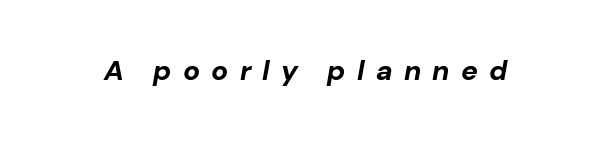
The image shows 28 px bold type, italic (leaning right); set unusually wide letter spacing (+0.4 em), not underlined; low stroke contrast and a medium x-height.
